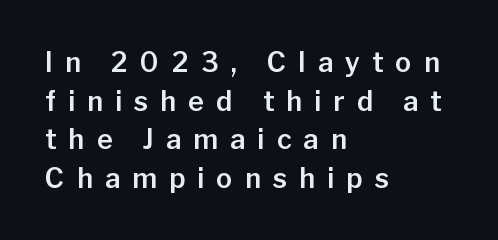
The image shows 27 px text type, upright; set left-aligned, normal line spacing (1.43x), unusually wide letter spacing (+0.45 em), not underlined.
